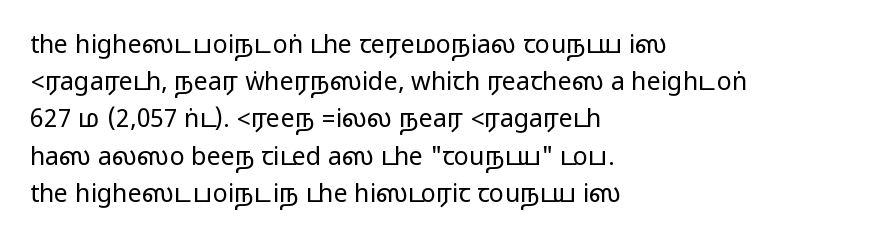
The image shows 25 px text type, upright; set left-aligned, normal line spacing (1.49x), normal letter spacing, not underlined.
